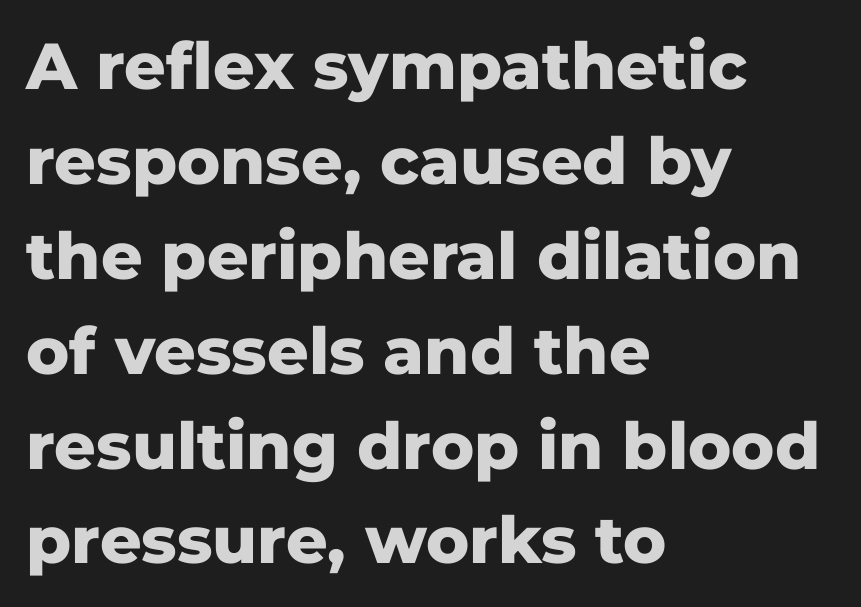
The image shows 65 px heavy sans-serif type, upright; set left-aligned, normal line spacing (1.46x), normal letter spacing, not underlined; low stroke contrast and a medium x-height.
